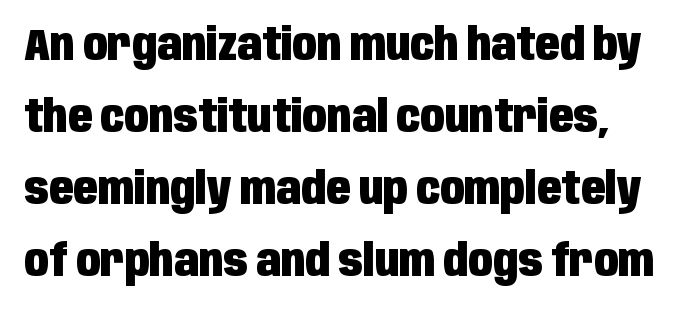
The image shows 45 px heavy, condensed sans-serif type, upright; set normal line spacing (1.6x), normal letter spacing, not underlined; low stroke contrast and a large x-height.
